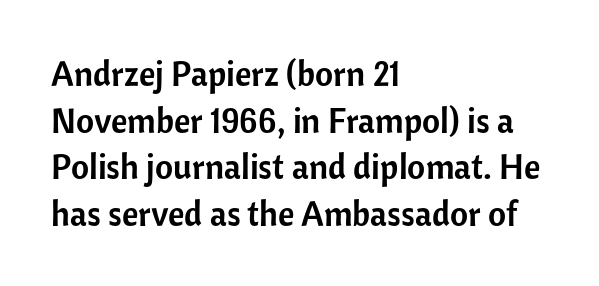
The image shows 35 px sans-serif type, upright; set left-aligned, normal line spacing (1.33x), normal letter spacing, not underlined; low stroke contrast and a medium x-height.
